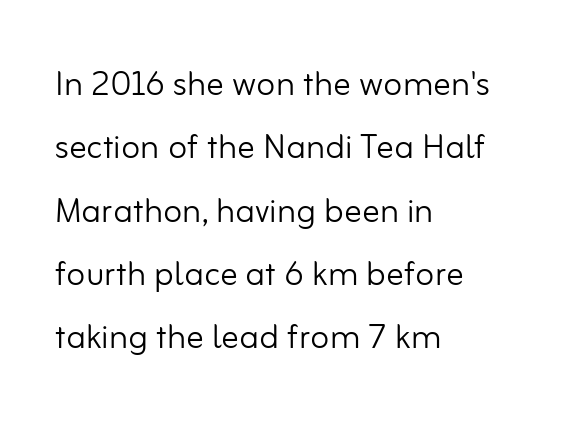
Q: Is the text bold? A: No.
Q: Is the text italic (slanted)? A: No, it is upright.
Q: Is the typeface a serif or a sans-serif typeface? A: Sans-serif.
Q: Is the text underlined? A: No.
Q: How is the paragraph aligned? A: Left-aligned.
Q: Is the spacing between letters normal or unusually wide? A: Normal.
Q: Is the spacing between lines tight, normal or loose? A: Normal.
Q: Width (condensed, normal, or wide)? A: Normal.
Q: Stroke contrast? A: Low.
Q: x-height? A: Small.
Q: Monospaced? A: No.
